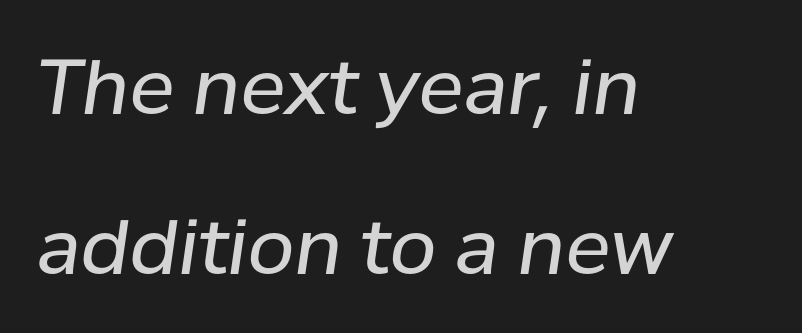
Q: Is the text bold? A: No.
Q: Is the text italic (slanted)? A: Yes, it leans right by about 8 degrees.
Q: Is the text underlined? A: No.
Q: How is the paragraph aligned? A: Left-aligned.
Q: Is the spacing between letters normal or unusually wide? A: Normal.
Q: Is the spacing between lines tight, normal or loose? A: Loose.
Q: Width (condensed, normal, or wide)? A: Normal.
Q: Stroke contrast? A: Low.
Q: x-height? A: Medium.
Q: Monospaced? A: No.
